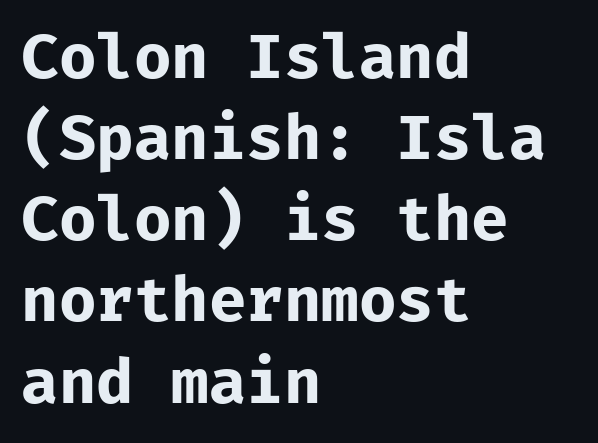
Compared with typical body copy, the letter spacing here is the same. A bare baseline throughout the passage. Each new line begins a customary step beneath the previous one. Every stem runs plumb, perpendicular to the baseline. Typographic density is high because the face is bold. Visually the block forms a straight wall on the left and a jagged coastline on the right.
